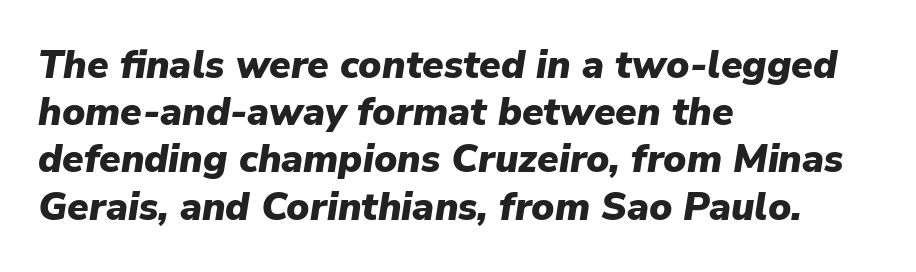
The image shows 39 px heavy type, italic (leaning right); set left-aligned, line spacing 1.21x, normal letter spacing, not underlined; low stroke contrast and a medium x-height.
